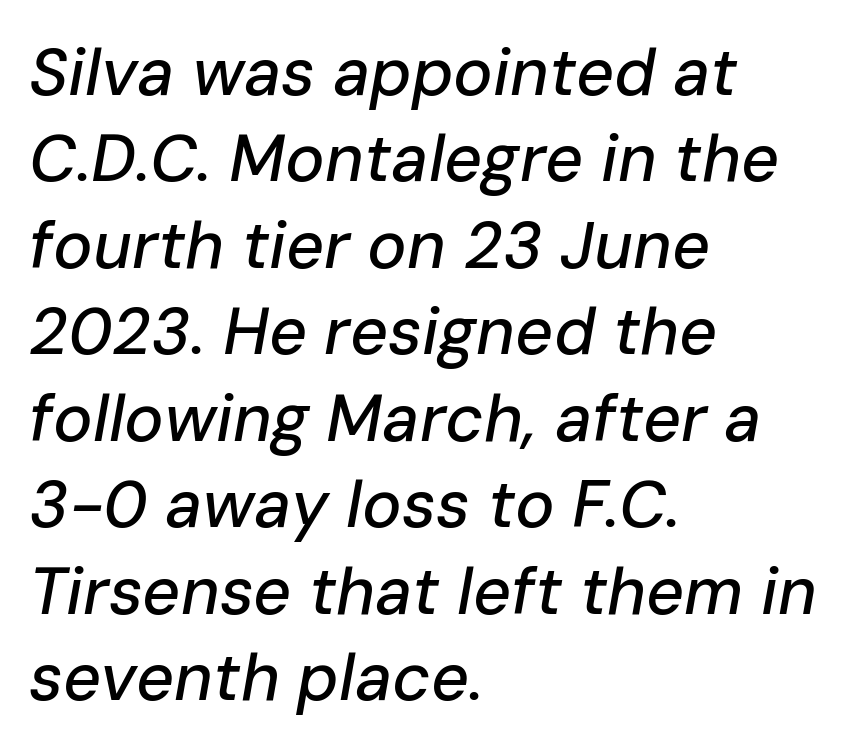
Q: Is the text italic (slanted)? A: Yes, it leans right by about 10 degrees.
Q: Is the text underlined? A: No.
Q: How is the paragraph aligned? A: Left-aligned.
Q: Is the spacing between letters normal or unusually wide? A: Normal.
Q: Is the spacing between lines tight, normal or loose? A: Normal.
Q: Width (condensed, normal, or wide)? A: Normal.
Q: Stroke contrast? A: Low.
Q: x-height? A: Medium.
Q: Monospaced? A: No.
